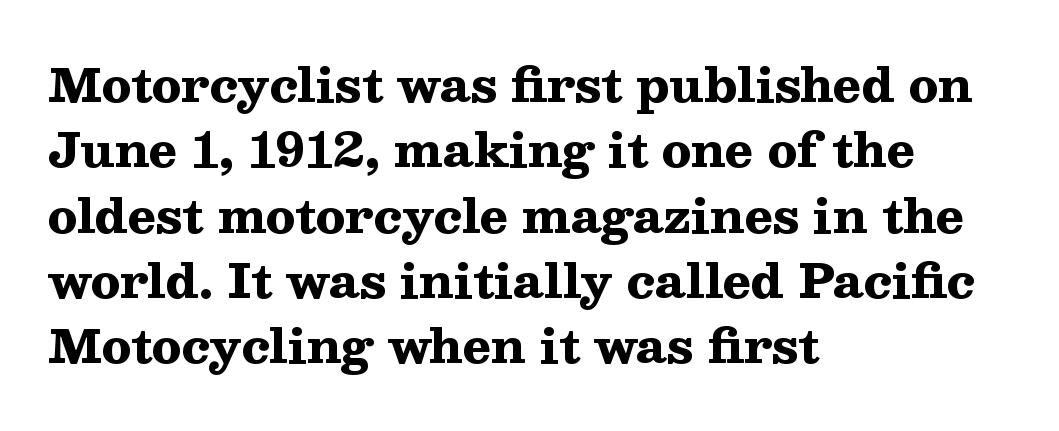
{"serif": "yes", "italic": "no", "bold": "yes", "weight": "heavy", "width": "wide", "stroke_contrast": "medium", "x_height": "medium", "monospaced": "no", "underline": "no", "align": "left", "line_spacing": "normal", "line_spacing_ratio": 1.39, "letter_spacing": "normal", "letter_spacing_em": 0.0, "glyph_px": 47}
